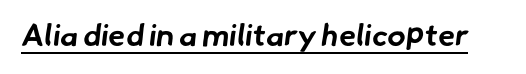
{"serif": "no", "bold": "yes", "weight": "bold", "width": "normal", "stroke_contrast": "low", "x_height": "small", "monospaced": "no", "underline": "yes", "letter_spacing": "normal", "letter_spacing_em": 0.0, "glyph_px": 31}
